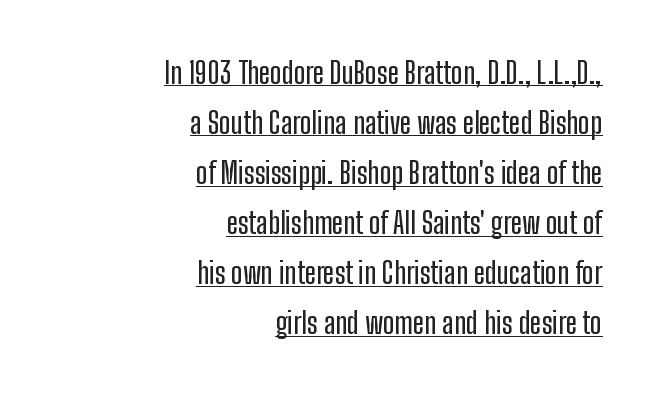
Alignment: flush right. This rendering leaves character spacing at its baseline value. These lines are rendered in a variable-pitch font. The letters stand straight up with perfectly vertical stems. Check where the strokes stop: nothing finishes them off — pure sans.
